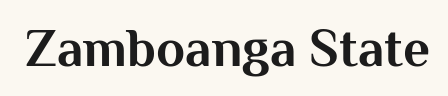
{"serif": "no", "italic": "no", "bold": "yes", "weight": "bold", "width": "normal", "stroke_contrast": "medium", "x_height": "medium", "monospaced": "no", "underline": "no", "letter_spacing": "normal", "letter_spacing_em": 0.0, "glyph_px": 53}
